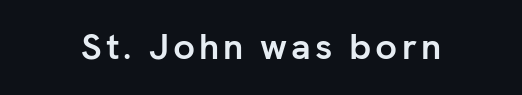
The image shows 36 px semibold sans-serif type, upright; set not underlined; low stroke contrast and a medium x-height.
